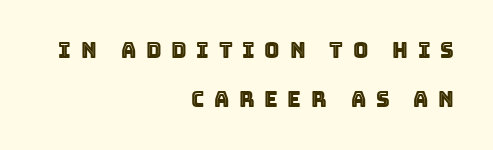
The image shows 21 px text type, upright; set right-aligned, loose line spacing (2.35x), unusually wide letter spacing (+0.46 em), not underlined.
